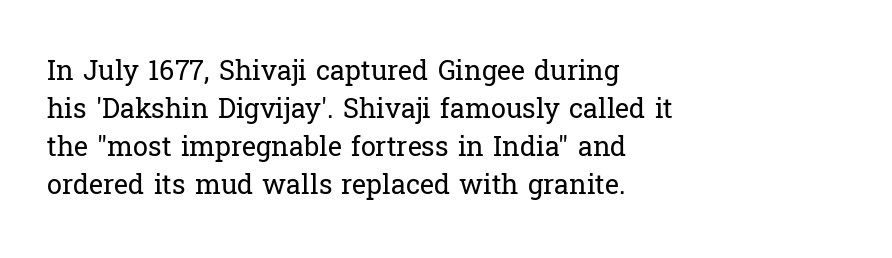
{"italic": "no", "bold": "no", "underline": "no", "align": "left", "line_spacing": "normal", "line_spacing_ratio": 1.41, "letter_spacing": "normal", "letter_spacing_em": 0.0, "glyph_px": 27}
